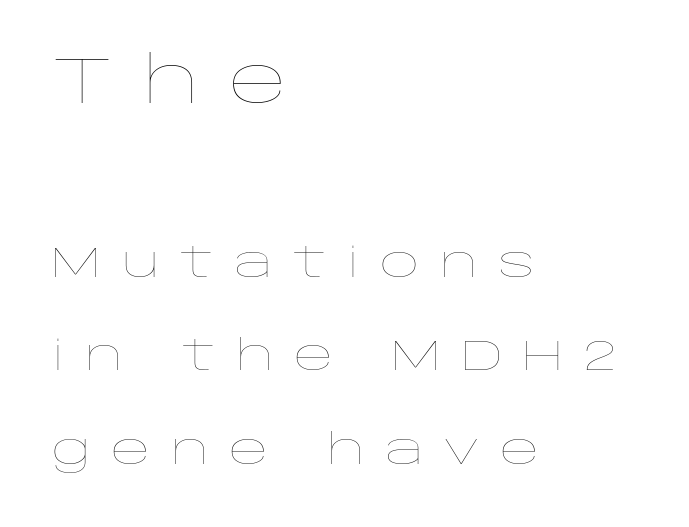
{"italic": "no", "bold": "no", "weight": "thin", "width": "wide", "stroke_contrast": "low", "x_height": "large", "monospaced": "no", "underline": "no", "align": "left", "line_spacing": "loose", "line_spacing_ratio": 2.17, "letter_spacing": "wide", "letter_spacing_em": 0.47, "larger_block": "first", "size_ratio": 1.49, "glyph_px": 64}
